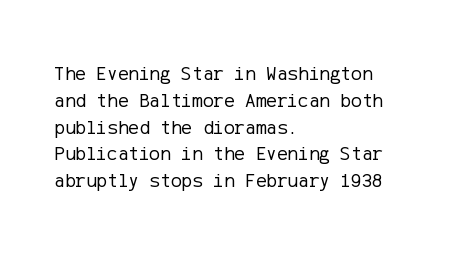
Q: Is the text bold? A: No.
Q: Is the text italic (slanted)? A: No, it is upright.
Q: Is the text underlined? A: No.
Q: How is the paragraph aligned? A: Left-aligned.
Q: Is the spacing between letters normal or unusually wide? A: Normal.
Q: Is the spacing between lines tight, normal or loose? A: Normal.
